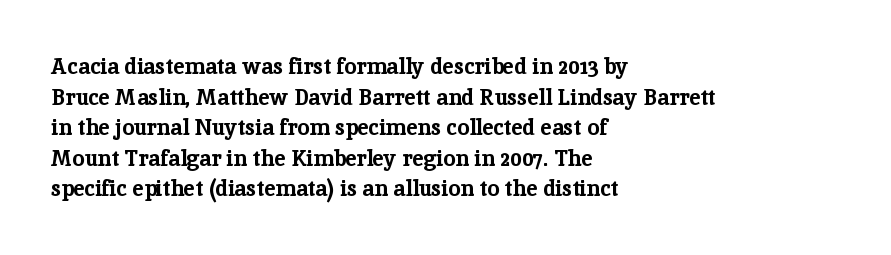
{"italic": "no", "bold": "yes", "underline": "no", "align": "left", "line_spacing": "normal", "line_spacing_ratio": 1.39, "letter_spacing": "normal", "letter_spacing_em": 0.0, "glyph_px": 22}
